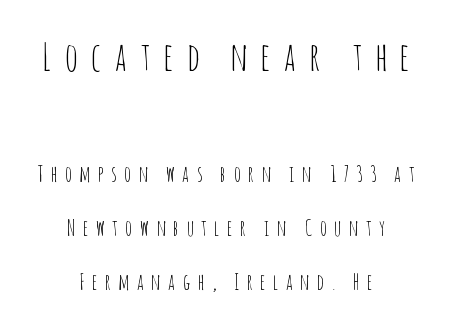
{"serif": "no", "italic": "no", "bold": "no", "weight": "thin", "width": "condensed", "stroke_contrast": "low", "x_height": "large", "monospaced": "no", "underline": "no", "align": "center", "line_spacing": "loose", "line_spacing_ratio": 2.47, "letter_spacing": "wide", "letter_spacing_em": 0.34, "larger_block": "first", "size_ratio": 1.77, "glyph_px": 39}
